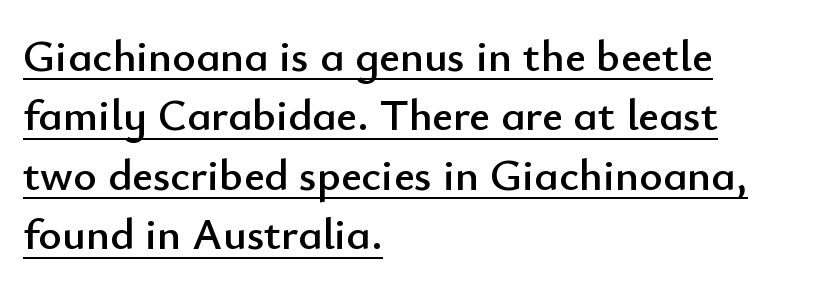
Q: Is the text italic (slanted)? A: No, it is upright.
Q: Is the typeface a serif or a sans-serif typeface? A: Sans-serif.
Q: Is the text underlined? A: Yes.
Q: How is the paragraph aligned? A: Left-aligned.
Q: Is the spacing between letters normal or unusually wide? A: Normal.
Q: Is the spacing between lines tight, normal or loose? A: Normal.
Q: Width (condensed, normal, or wide)? A: Normal.
Q: Stroke contrast? A: Low.
Q: x-height? A: Small.
Q: Monospaced? A: No.
